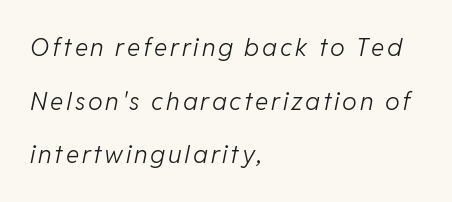
The image shows 25 px text type, italic (leaning right); set left-aligned, loose line spacing (2.15x), not underlined.
